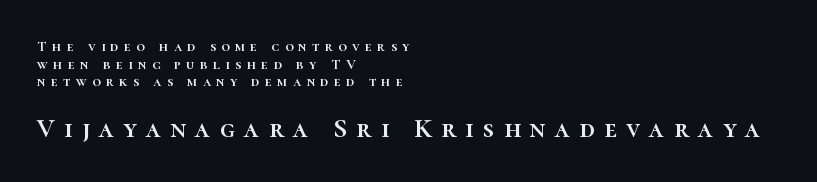
{"italic": "no", "underline": "no", "align": "left", "line_spacing_ratio": 1.18, "letter_spacing": "wide", "letter_spacing_em": 0.35, "larger_block": "second", "size_ratio": 1.8, "glyph_px": 27}
